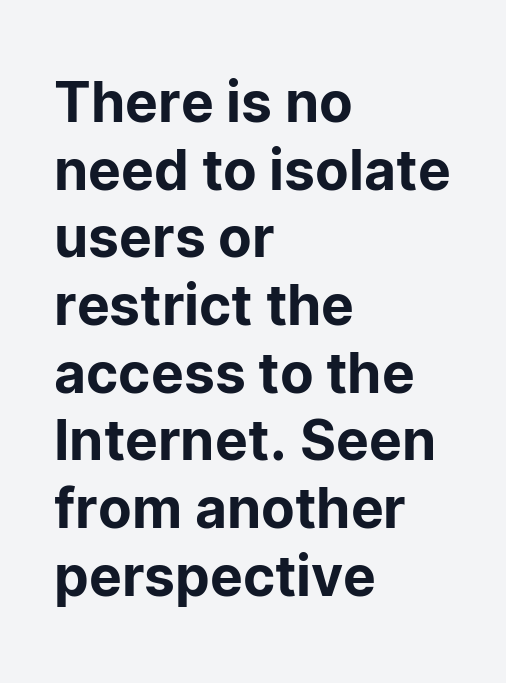
The image shows 55 px sans-serif type, upright; set left-aligned, line spacing 1.23x, normal letter spacing, not underlined; low stroke contrast and a medium x-height.
